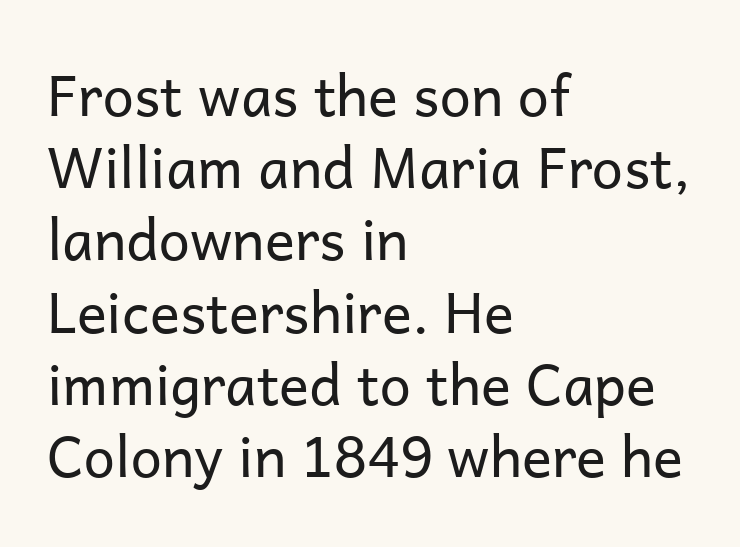
{"serif": "no", "italic": "no", "bold": "no", "weight": "regular", "width": "normal", "stroke_contrast": "low", "x_height": "medium", "monospaced": "no", "underline": "no", "align": "left", "line_spacing": "normal", "line_spacing_ratio": 1.29, "letter_spacing": "normal", "letter_spacing_em": 0.0, "glyph_px": 56}
